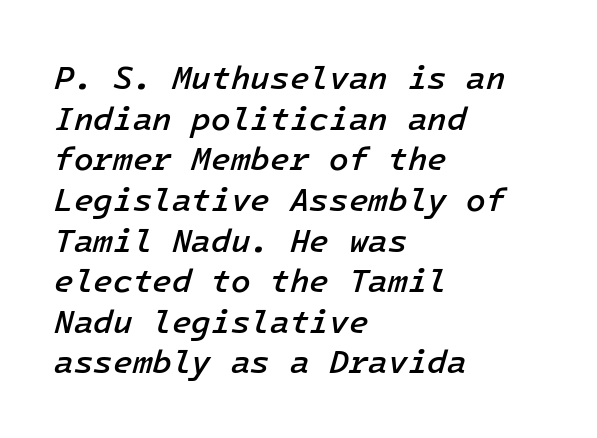
Q: Is the text bold? A: Semi-bold.
Q: Is the text italic (slanted)? A: Yes, it leans right by about 16 degrees.
Q: Is the text underlined? A: No.
Q: How is the paragraph aligned? A: Left-aligned.
Q: Is the spacing between letters normal or unusually wide? A: Normal.
Q: Is the spacing between lines tight, normal or loose? A: Normal.
Q: Width (condensed, normal, or wide)? A: Normal.
Q: Stroke contrast? A: Low.
Q: x-height? A: Medium.
